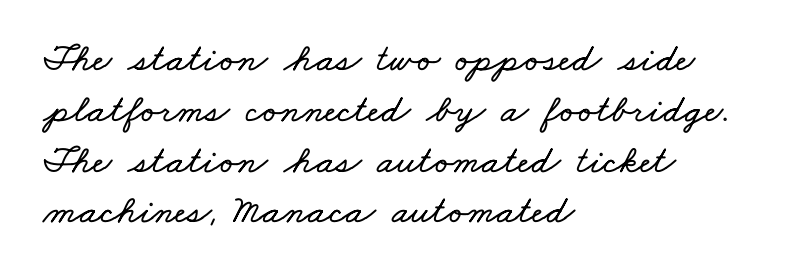
The image shows 40 px wide type; set left-aligned, normal line spacing (1.27x), normal letter spacing, not underlined; low stroke contrast and a small x-height.
